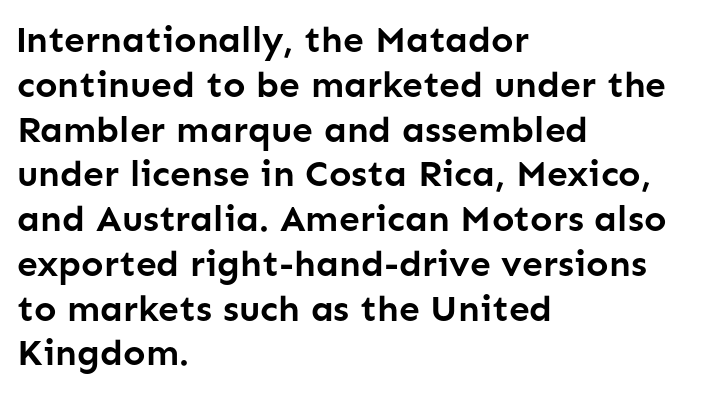
Q: Is the text bold? A: Yes.
Q: Is the text italic (slanted)? A: No, it is upright.
Q: Is the typeface a serif or a sans-serif typeface? A: Sans-serif.
Q: Is the text underlined? A: No.
Q: How is the paragraph aligned? A: Left-aligned.
Q: Is the spacing between letters normal or unusually wide? A: Normal.
Q: Width (condensed, normal, or wide)? A: Normal.
Q: Stroke contrast? A: Low.
Q: x-height? A: Medium.
Q: Monospaced? A: No.
